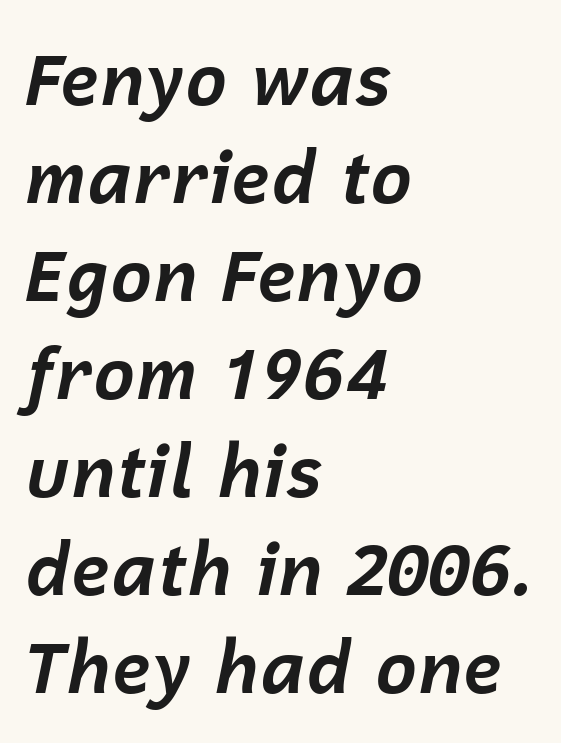
Q: Is the text bold? A: Yes.
Q: Is the text italic (slanted)? A: Yes, it leans right by about 12 degrees.
Q: Is the text underlined? A: No.
Q: How is the paragraph aligned? A: Left-aligned.
Q: Is the spacing between letters normal or unusually wide? A: Normal.
Q: Is the spacing between lines tight, normal or loose? A: Normal.
Q: Width (condensed, normal, or wide)? A: Normal.
Q: Stroke contrast? A: Low.
Q: x-height? A: Medium.
Q: Monospaced? A: No.
